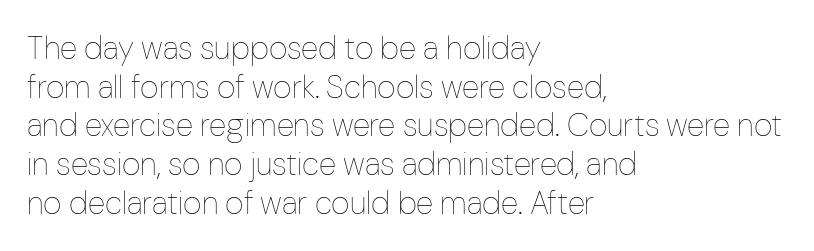
Quick note: underline off. Notice how the passage keeps a crisp vertical edge on the left only. Designer's note — italics off, roman on. The strokes carry an ordinary text weight at most. These lines are rendered in a variable-pitch font.
